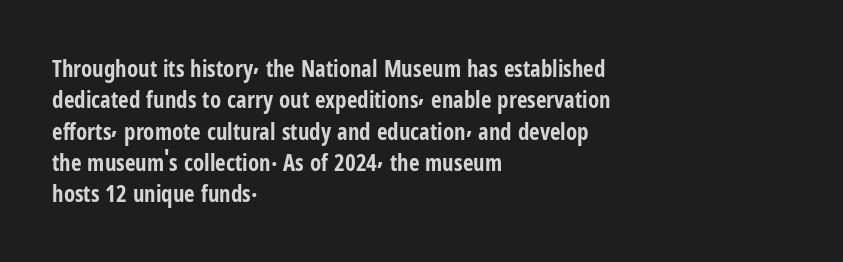
Q: Is the text bold? A: Yes.
Q: Is the text italic (slanted)? A: No, it is upright.
Q: Is the text underlined? A: No.
Q: How is the paragraph aligned? A: Left-aligned.
Q: Is the spacing between letters normal or unusually wide? A: Normal.
Q: Is the spacing between lines tight, normal or loose? A: Normal.
